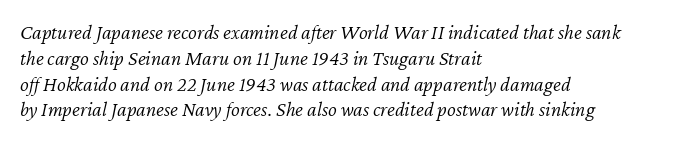
{"italic": "yes", "lean": "right", "slant_degrees": 12, "bold": "no", "underline": "no", "align": "left", "line_spacing_ratio": 1.23, "letter_spacing": "normal", "letter_spacing_em": 0.0, "glyph_px": 21}
